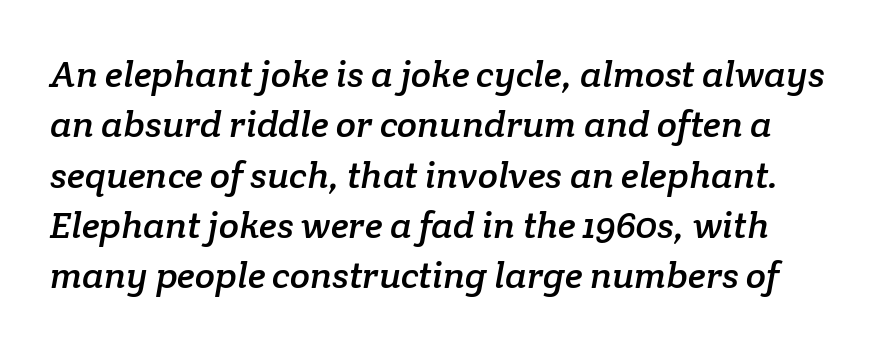
Q: Is the typeface a serif or a sans-serif typeface? A: Serif.
Q: Is the text underlined? A: No.
Q: Is the spacing between letters normal or unusually wide? A: Normal.
Q: Is the spacing between lines tight, normal or loose? A: Normal.
Q: Width (condensed, normal, or wide)? A: Normal.
Q: Stroke contrast? A: Low.
Q: x-height? A: Medium.
Q: Monospaced? A: No.
